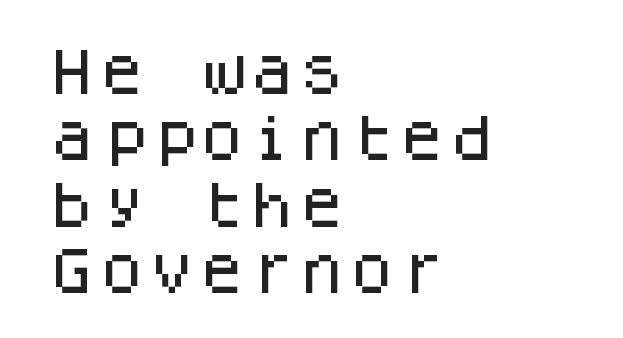
The image shows 50 px sans-serif type, upright, monospaced; set left-aligned, normal line spacing (1.33x), normal letter spacing, not underlined; low stroke contrast and a large x-height.
